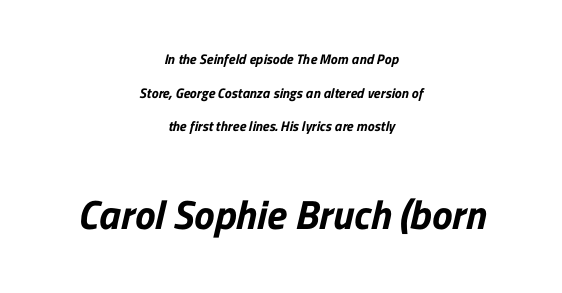
{"serif": "no", "width": "normal", "stroke_contrast": "low", "x_height": "medium", "monospaced": "no", "underline": "no", "align": "center", "line_spacing": "loose", "line_spacing_ratio": 2.4, "letter_spacing": "normal", "letter_spacing_em": 0.0, "larger_block": "second", "size_ratio": 2.93, "glyph_px": 41}
